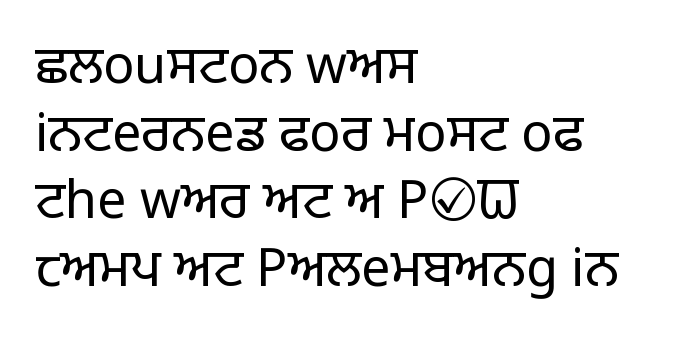
The image shows 52 px light sans-serif type, upright; set left-aligned, normal line spacing (1.3x), normal letter spacing, not underlined; low stroke contrast and a large x-height.
